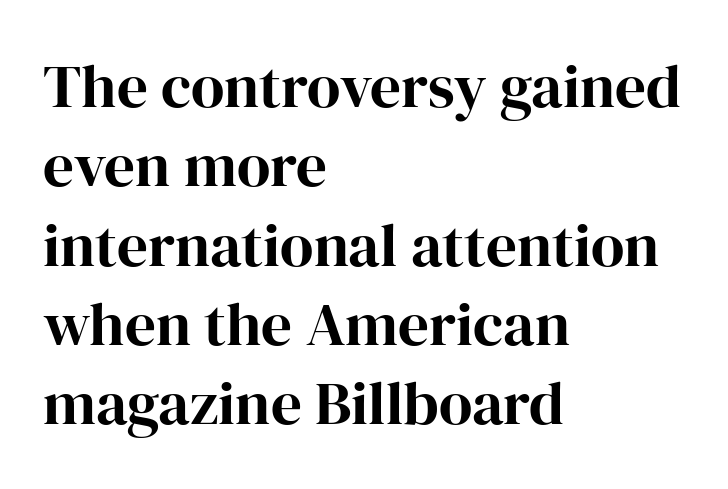
{"serif": "yes", "italic": "no", "width": "normal", "stroke_contrast": "high", "x_height": "medium", "monospaced": "no", "underline": "no", "align": "left", "line_spacing": "normal", "line_spacing_ratio": 1.3, "letter_spacing": "normal", "letter_spacing_em": 0.0, "glyph_px": 61}
